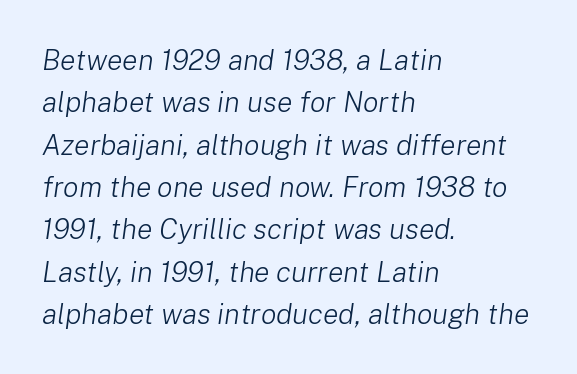
{"italic": "yes", "lean": "right", "slant_degrees": 8, "bold": "no", "weight": "light", "width": "normal", "stroke_contrast": "low", "x_height": "medium", "monospaced": "no", "underline": "no", "align": "left", "line_spacing": "normal", "line_spacing_ratio": 1.46, "letter_spacing": "normal", "letter_spacing_em": 0.0, "glyph_px": 29}
